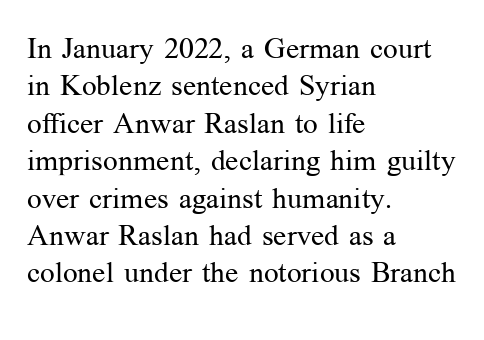
{"serif": "yes", "italic": "no", "bold": "no", "weight": "regular", "width": "normal", "stroke_contrast": "medium", "x_height": "medium", "monospaced": "no", "underline": "no", "align": "left", "line_spacing": "normal", "line_spacing_ratio": 1.29, "letter_spacing": "normal", "letter_spacing_em": 0.0, "glyph_px": 29}
